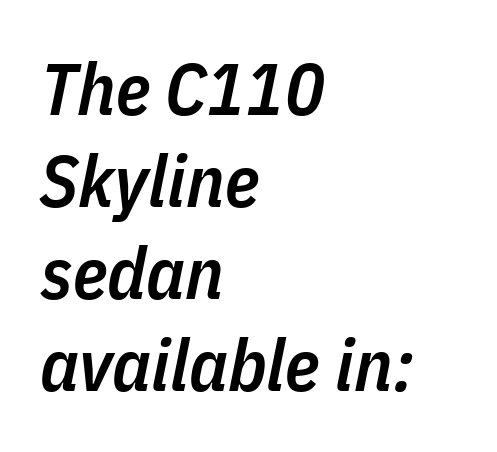
Q: Is the text bold? A: Semi-bold.
Q: Is the text italic (slanted)? A: Yes, it leans right by about 11 degrees.
Q: Is the text underlined? A: No.
Q: How is the paragraph aligned? A: Left-aligned.
Q: Is the spacing between letters normal or unusually wide? A: Normal.
Q: Is the spacing between lines tight, normal or loose? A: Normal.
Q: Width (condensed, normal, or wide)? A: Condensed.
Q: Stroke contrast? A: Low.
Q: x-height? A: Medium.
Q: Monospaced? A: No.
